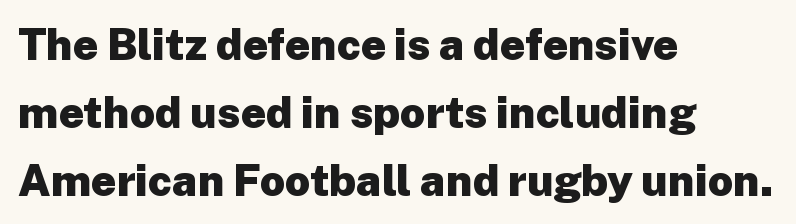
{"serif": "no", "italic": "no", "bold": "yes", "weight": "heavy", "width": "normal", "stroke_contrast": "low", "x_height": "medium", "monospaced": "no", "underline": "no", "align": "left", "line_spacing": "normal", "line_spacing_ratio": 1.54, "letter_spacing": "normal", "letter_spacing_em": 0.0, "glyph_px": 44}
